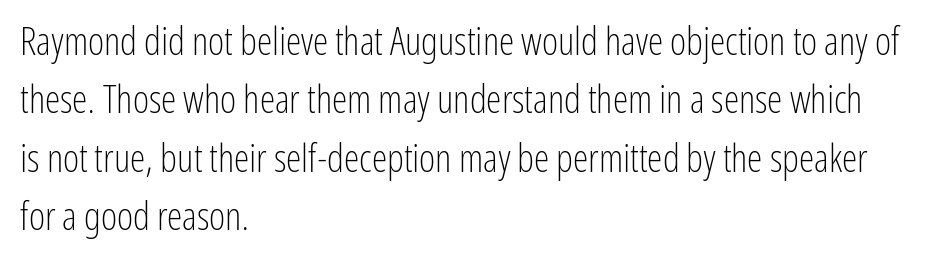
{"serif": "no", "italic": "no", "bold": "no", "weight": "light", "width": "condensed", "stroke_contrast": "low", "x_height": "medium", "monospaced": "no", "underline": "no", "align": "left", "line_spacing": "normal", "line_spacing_ratio": 1.5, "letter_spacing": "normal", "letter_spacing_em": 0.0, "glyph_px": 39}
